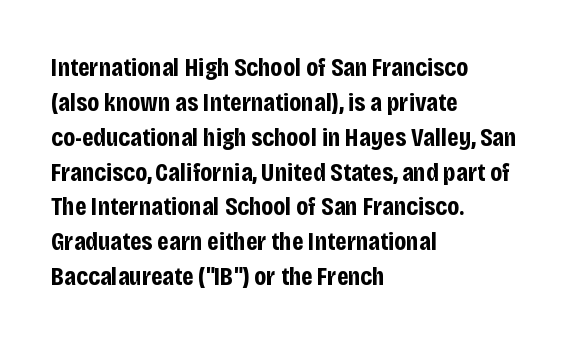
Q: Is the text bold? A: Yes.
Q: Is the text italic (slanted)? A: No, it is upright.
Q: Is the text underlined? A: No.
Q: How is the paragraph aligned? A: Left-aligned.
Q: Is the spacing between letters normal or unusually wide? A: Normal.
Q: Is the spacing between lines tight, normal or loose? A: Normal.
